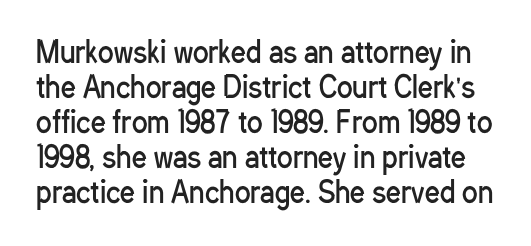
{"serif": "no", "italic": "no", "bold": "no", "weight": "regular", "width": "condensed", "stroke_contrast": "low", "x_height": "medium", "monospaced": "no", "underline": "no", "line_spacing_ratio": 1.21, "letter_spacing": "normal", "letter_spacing_em": 0.0, "glyph_px": 29}
